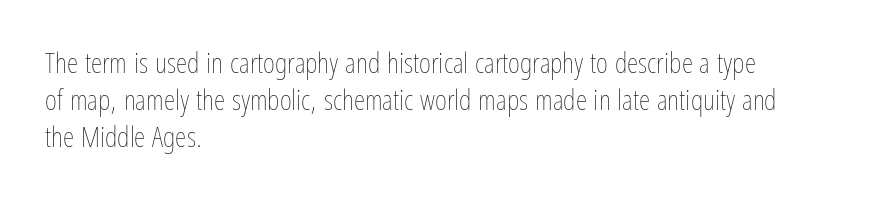
Heaviness? Minimal to ordinary, like unemphasized prose. The type is set solid horizontally, with unmodified tracking. The letters stand upright; this is a roman face. Rule under the text: the space is simply empty. The lines in this sample share a left origin and differ only in where they stop.
